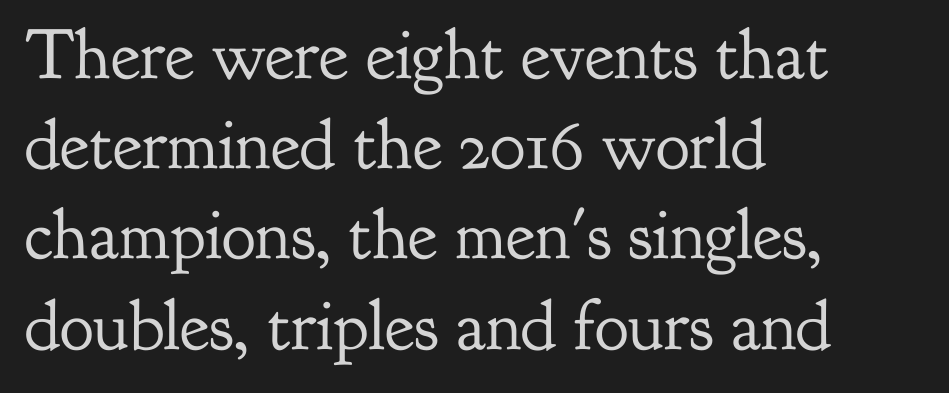
This is not heavy type; no bold has been used. Rendered with straight, roman letterforms. Unmarked baselines from the first word to the last. Horizontally, the lines are justified to the leading edge only.
